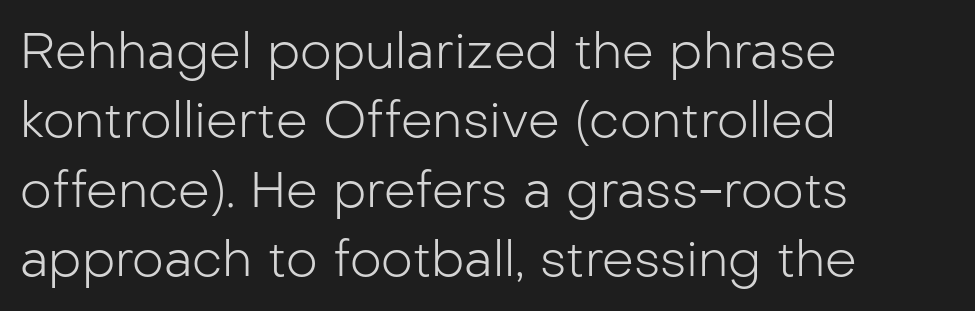
Q: Is the text bold? A: No.
Q: Is the text italic (slanted)? A: No, it is upright.
Q: Is the typeface a serif or a sans-serif typeface? A: Sans-serif.
Q: Is the text underlined? A: No.
Q: How is the paragraph aligned? A: Left-aligned.
Q: Is the spacing between letters normal or unusually wide? A: Normal.
Q: Is the spacing between lines tight, normal or loose? A: Normal.
Q: Width (condensed, normal, or wide)? A: Normal.
Q: Stroke contrast? A: Low.
Q: x-height? A: Medium.
Q: Monospaced? A: No.
